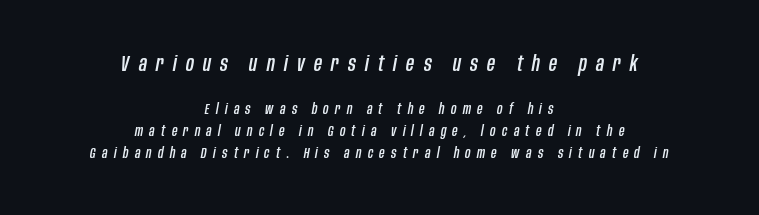
Q: Is the text italic (slanted)? A: Yes, it leans right by about 10 degrees.
Q: Is the text underlined? A: No.
Q: How is the paragraph aligned? A: Centered.
Q: Is the spacing between letters normal or unusually wide? A: Unusually wide.
Q: Is the spacing between lines tight, normal or loose? A: Normal.
Q: Which block of text is set in a larger size, the first (top) or the second (bottom)? A: The first (top) one.
